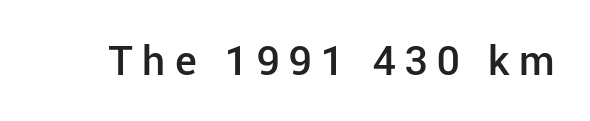
The image shows 41 px semibold sans-serif type, upright; set unusually wide letter spacing (+0.23 em), not underlined; low stroke contrast and a medium x-height.
